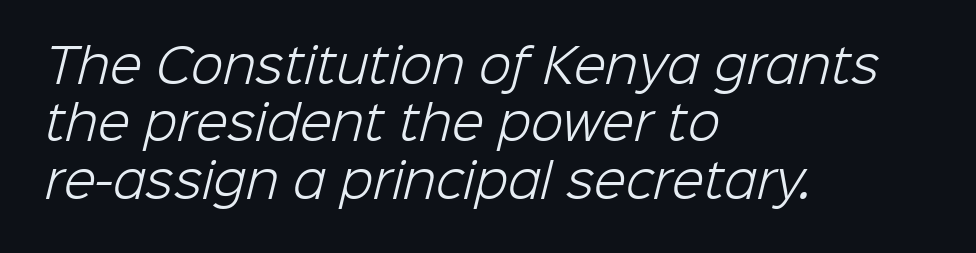
The setting favours the left margin, as ordinary paragraphs usually do. Check where the strokes stop: nothing finishes them off — pure sans. Each letter keeps its own natural width here, so spacing adapts to shape. No letter is thick-stroked: the sample isn't bold.
